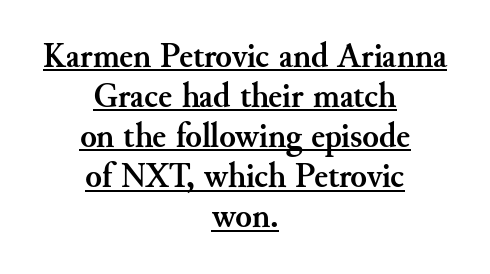
The image shows 34 px semibold serif type, upright; set centered, line spacing 1.18x, normal letter spacing, underlined; medium stroke contrast and a small x-height.
